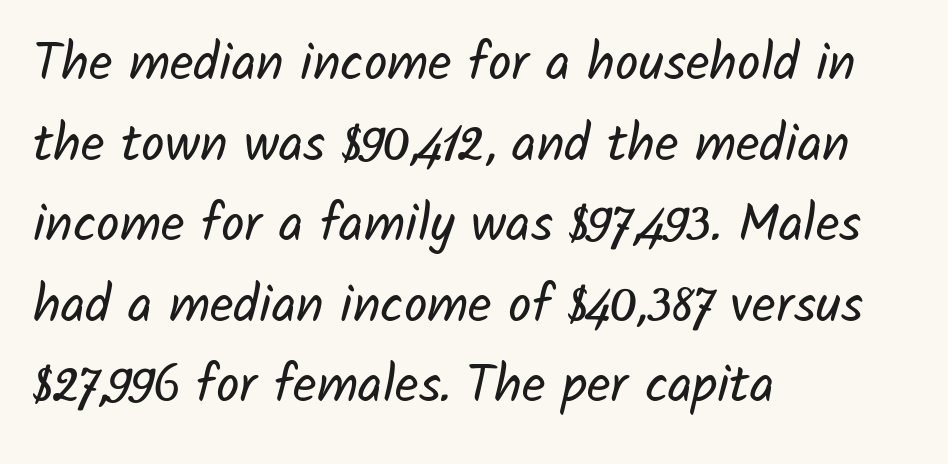
Q: Is the text bold? A: No.
Q: Is the typeface a serif or a sans-serif typeface? A: Sans-serif.
Q: Is the text underlined? A: No.
Q: How is the paragraph aligned? A: Left-aligned.
Q: Is the spacing between letters normal or unusually wide? A: Normal.
Q: Is the spacing between lines tight, normal or loose? A: Normal.
Q: Width (condensed, normal, or wide)? A: Normal.
Q: Stroke contrast? A: Low.
Q: x-height? A: Medium.
Q: Monospaced? A: No.
